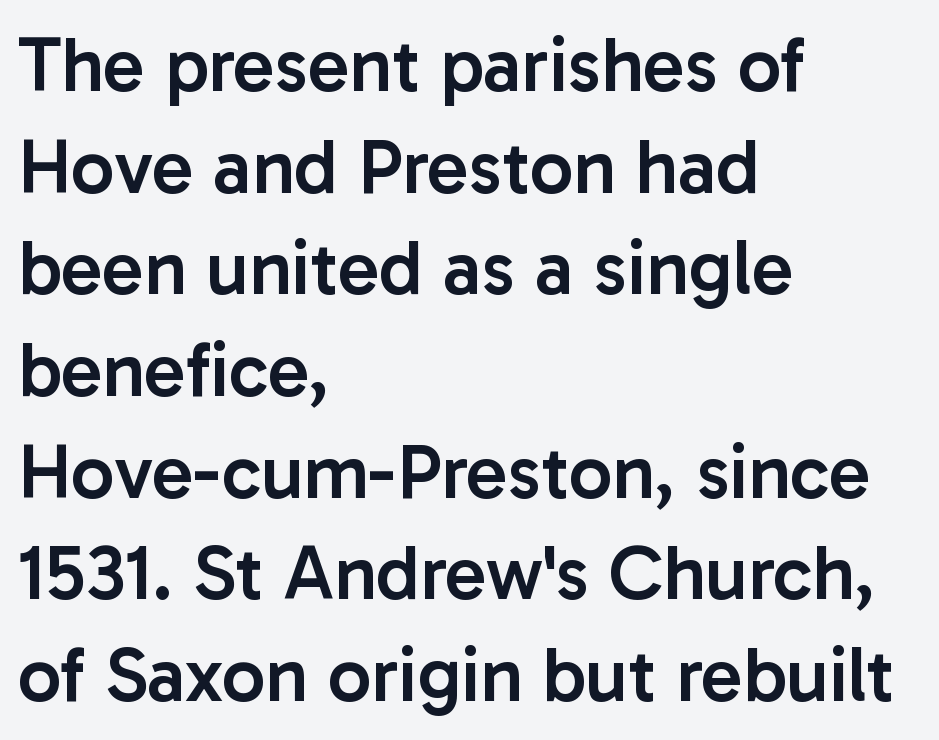
{"serif": "no", "italic": "no", "bold": "semi", "weight": "semibold", "width": "normal", "stroke_contrast": "low", "x_height": "medium", "monospaced": "no", "underline": "no", "align": "left", "line_spacing": "normal", "line_spacing_ratio": 1.32, "letter_spacing": "normal", "letter_spacing_em": 0.0, "glyph_px": 77}
